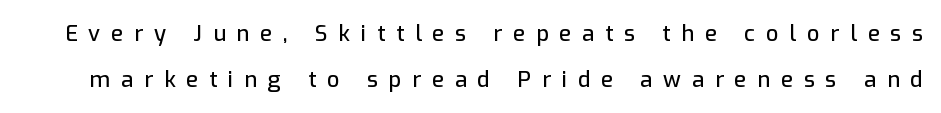
The foot of each line stays bare and open. The leading is generous, giving the passage an open texture. Unlike italic type, these characters show no tilt at all. The rendering inserts visible extra space after every character.
